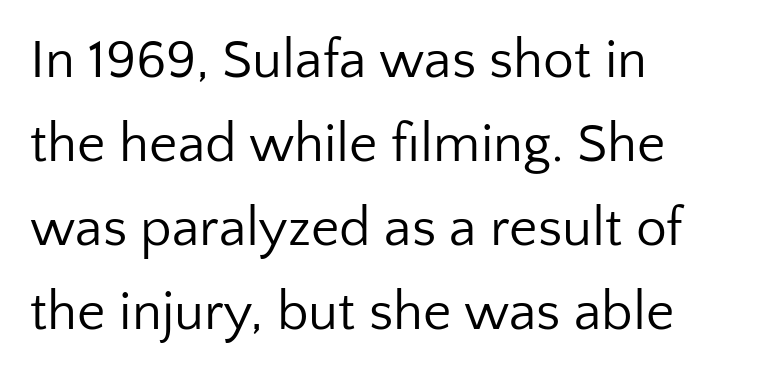
{"serif": "no", "italic": "no", "bold": "no", "weight": "regular", "width": "normal", "stroke_contrast": "low", "x_height": "medium", "monospaced": "no", "underline": "no", "align": "left", "line_spacing": "normal", "line_spacing_ratio": 1.53, "letter_spacing": "normal", "letter_spacing_em": 0.0, "glyph_px": 55}
